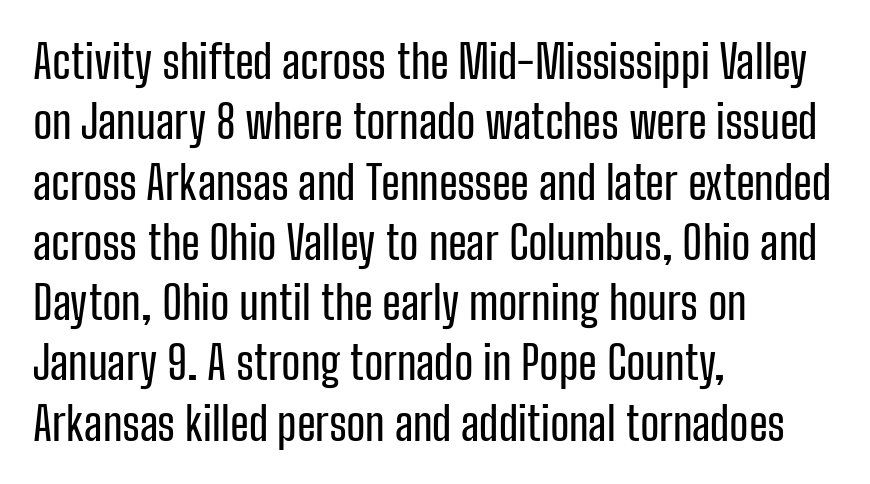
Proportional: the letters do not fall into vertical columns. You could call the tracking neutral — neither tight nor loose. The zone under the glyphs is completely vacant. In CSS terms this would be text-align: left. In terms of leading, this rendering sits right in the middle. Is this a sans? Yes — the strokes have no serifs.
